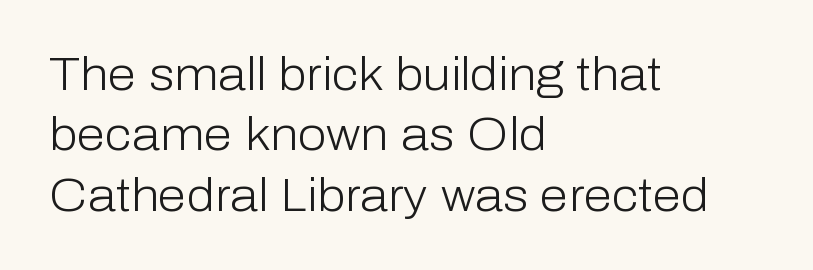
Is this a sans? Yes — the strokes have no serifs. A classic flush-left, rag-right setting is used for this passage. Does the leading feel generous? No, just average. Underline: absent. These lines are rendered in a variable-pitch font.
